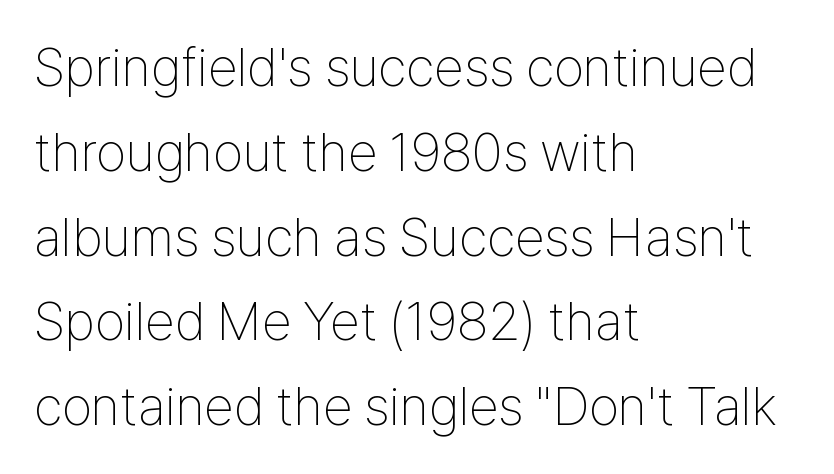
The image shows 54 px thin, condensed sans-serif type, upright; set left-aligned, normal line spacing (1.57x), normal letter spacing, not underlined; low stroke contrast and a medium x-height.
